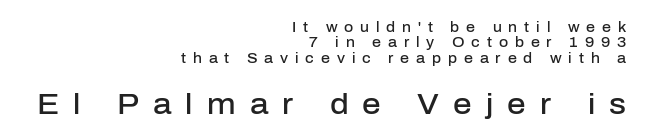
Q: Is the text bold? A: Semi-bold.
Q: Is the text italic (slanted)? A: No, it is upright.
Q: Is the typeface a serif or a sans-serif typeface? A: Sans-serif.
Q: Is the text underlined? A: No.
Q: How is the paragraph aligned? A: Right-aligned.
Q: Is the spacing between letters normal or unusually wide? A: Unusually wide.
Q: Is the spacing between lines tight, normal or loose? A: Tight.
Q: Which block of text is set in a larger size, the first (top) or the second (bottom)? A: The second (bottom) one.
Q: Width (condensed, normal, or wide)? A: Normal.
Q: Stroke contrast? A: Low.
Q: x-height? A: Medium.
Q: Monospaced? A: No.
